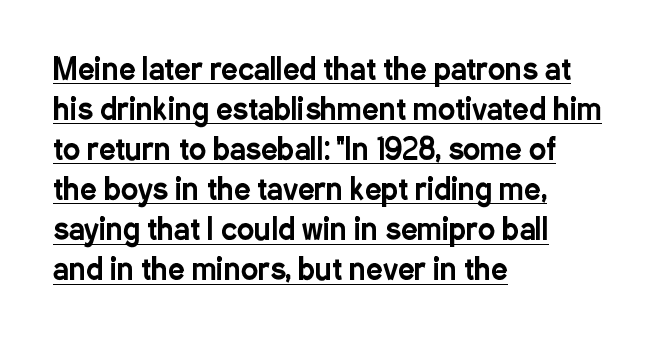
{"serif": "no", "italic": "no", "width": "condensed", "stroke_contrast": "low", "x_height": "medium", "monospaced": "no", "underline": "yes", "align": "left", "line_spacing": "normal", "line_spacing_ratio": 1.38, "letter_spacing": "normal", "letter_spacing_em": 0.0, "glyph_px": 29}
